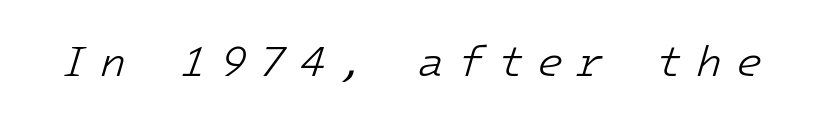
{"italic": "yes", "lean": "right", "slant_degrees": 16, "bold": "no", "weight": "light", "width": "normal", "stroke_contrast": "low", "x_height": "medium", "underline": "no", "letter_spacing": "wide", "letter_spacing_em": 0.31, "glyph_px": 43}
